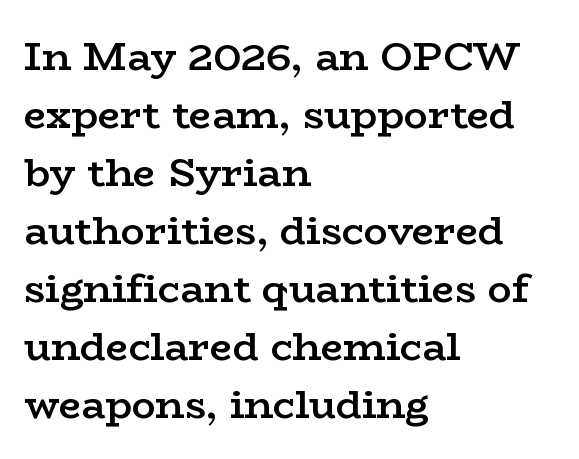
Glyph-to-glyph distance matches everyday printed text. Decoration check: the copy has no underline. Regarding serifs, this sample has them. Reading down the block, your eye returns to a fixed left position each line.
